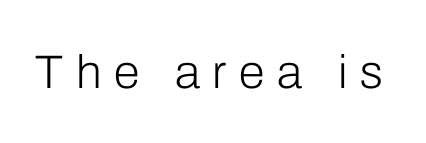
{"serif": "no", "italic": "no", "bold": "no", "weight": "light", "width": "normal", "stroke_contrast": "low", "x_height": "medium", "monospaced": "no", "underline": "no", "letter_spacing": "wide", "letter_spacing_em": 0.27, "glyph_px": 47}
